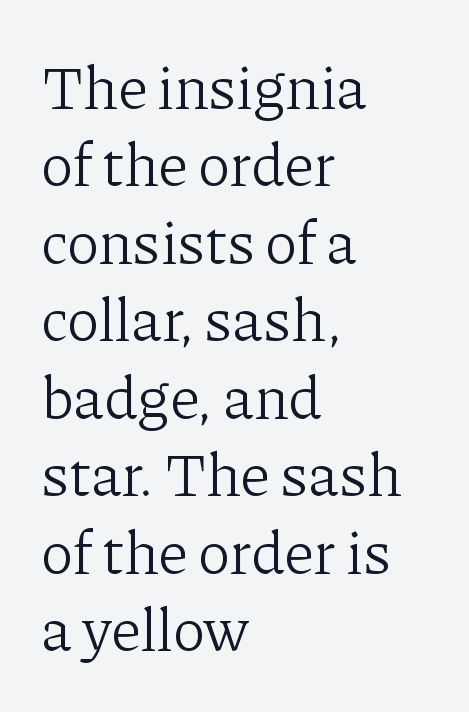
Q: Is the text bold? A: No.
Q: Is the text italic (slanted)? A: No, it is upright.
Q: Is the typeface a serif or a sans-serif typeface? A: Serif.
Q: Is the text underlined? A: No.
Q: How is the paragraph aligned? A: Left-aligned.
Q: Is the spacing between letters normal or unusually wide? A: Normal.
Q: Is the spacing between lines tight, normal or loose? A: Normal.
Q: Width (condensed, normal, or wide)? A: Normal.
Q: Stroke contrast? A: Low.
Q: x-height? A: Medium.
Q: Monospaced? A: No.
